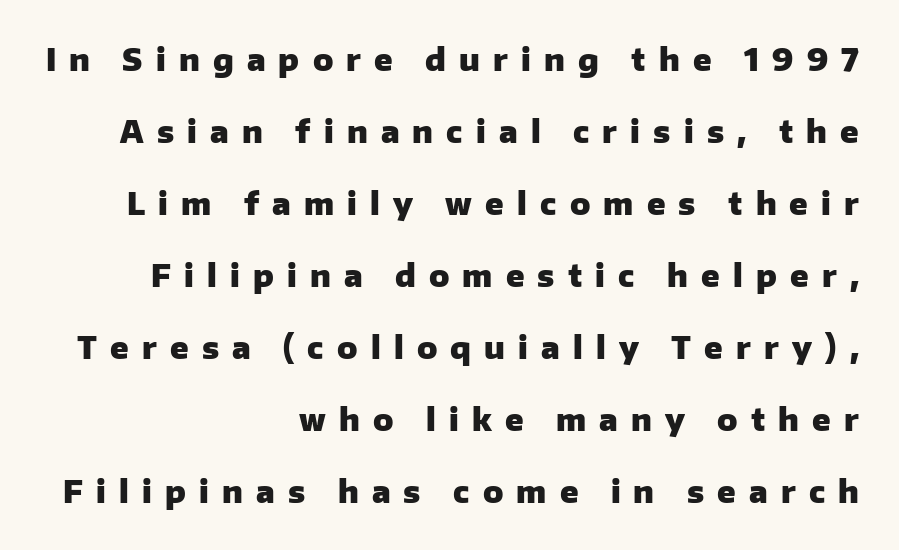
Descenders hang freely into open space. Nope, no serifs anywhere on these letters. Look at the tracking — it's clearly loosened, letters drifting apart. These lines stand farther apart than default settings would place them. The rag falls on the left side of this text block. Ordinary non-slanted type is in use.
